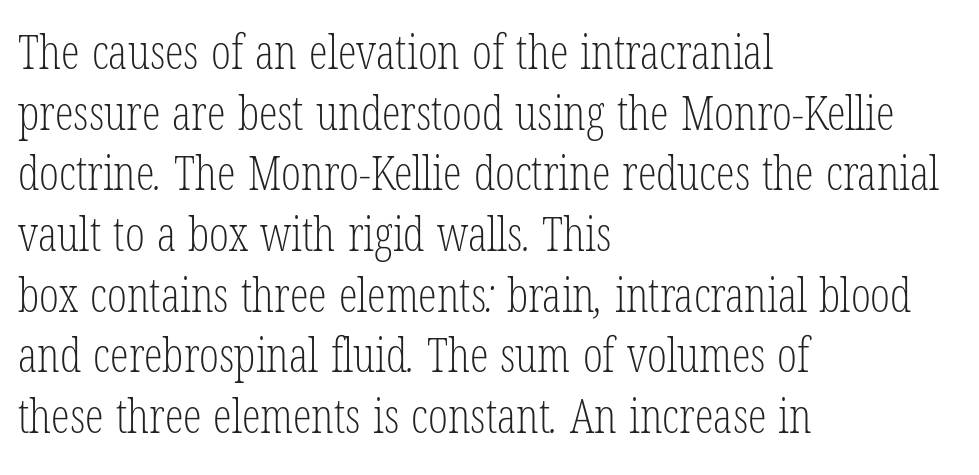
{"serif": "yes", "bold": "no", "weight": "light", "width": "condensed", "stroke_contrast": "low", "x_height": "medium", "monospaced": "no", "underline": "no", "align": "left", "line_spacing": "normal", "line_spacing_ratio": 1.29, "letter_spacing": "normal", "letter_spacing_em": 0.0, "glyph_px": 47}
